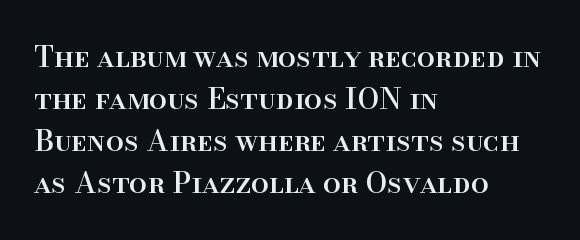
Q: Is the text italic (slanted)? A: No, it is upright.
Q: Is the typeface a serif or a sans-serif typeface? A: Serif.
Q: Is the text underlined? A: No.
Q: How is the paragraph aligned? A: Left-aligned.
Q: Is the spacing between letters normal or unusually wide? A: Normal.
Q: Is the spacing between lines tight, normal or loose? A: Normal.
Q: Width (condensed, normal, or wide)? A: Normal.
Q: Stroke contrast? A: High.
Q: x-height? A: Small.
Q: Monospaced? A: No.
